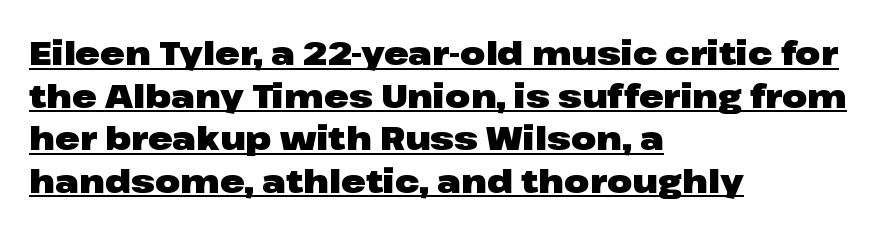
Q: Is the text bold? A: Yes.
Q: Is the text italic (slanted)? A: No, it is upright.
Q: Is the typeface a serif or a sans-serif typeface? A: Sans-serif.
Q: Is the text underlined? A: Yes.
Q: How is the paragraph aligned? A: Left-aligned.
Q: Is the spacing between letters normal or unusually wide? A: Normal.
Q: Is the spacing between lines tight, normal or loose? A: Normal.
Q: Width (condensed, normal, or wide)? A: Wide.
Q: Stroke contrast? A: Low.
Q: x-height? A: Medium.
Q: Monospaced? A: No.
